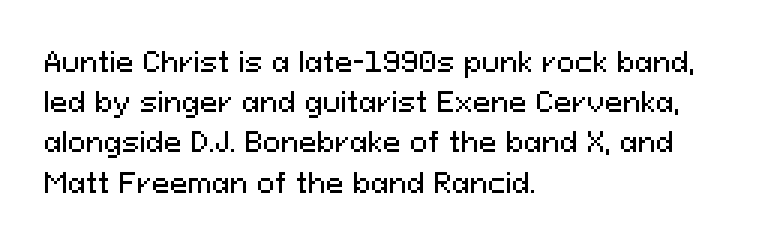
The image shows 27 px text type, upright; set left-aligned, normal line spacing (1.49x), normal letter spacing, not underlined.
